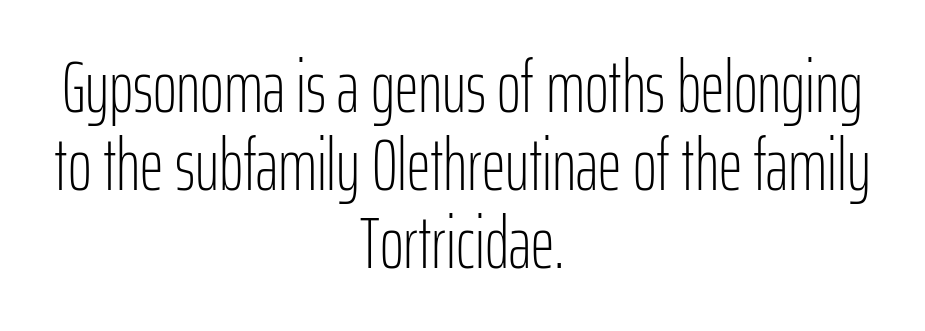
Each word holds together tightly as a unit, with standard inter-letter gaps. Honestly, the rows look squashed on top of each other. Every character sits straight up, as roman type does. The gap between lines stays unmarked. Compared with a typical body face, this is equally light or lighter still. The glyphs in this specimen are sans serif.
